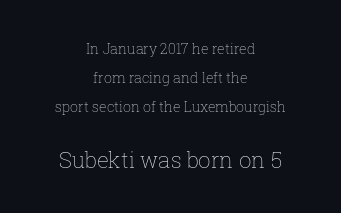
Q: Is the text bold? A: No.
Q: Is the text italic (slanted)? A: No, it is upright.
Q: Is the text underlined? A: No.
Q: How is the paragraph aligned? A: Centered.
Q: Is the spacing between letters normal or unusually wide? A: Normal.
Q: Is the spacing between lines tight, normal or loose? A: Loose.
Q: Which block of text is set in a larger size, the first (top) or the second (bottom)? A: The second (bottom) one.
